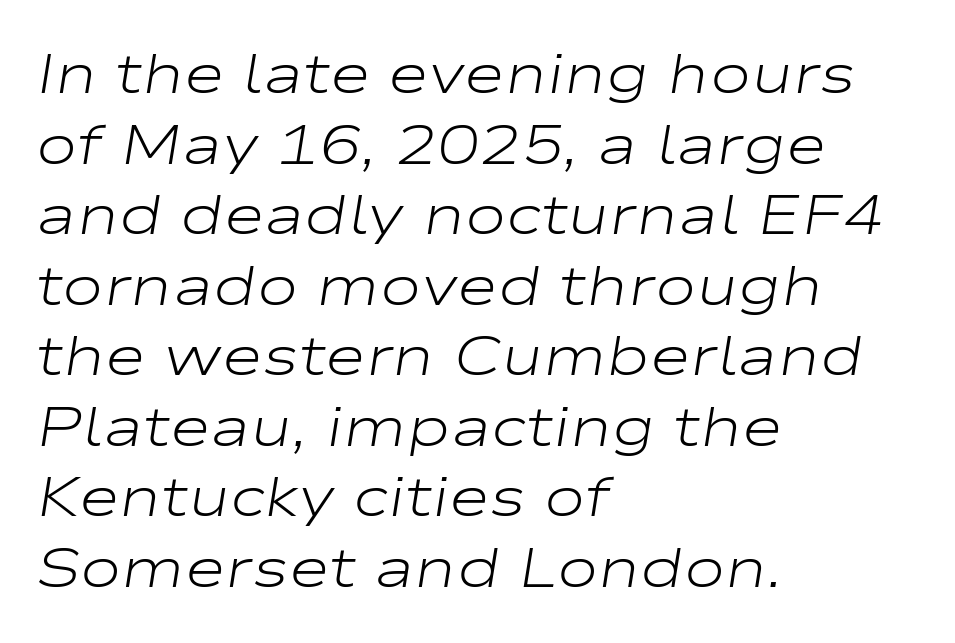
Letter spacing: default. Characters are canted at an angle relative to the baseline's perpendicular. What's the leading like? Ordinary, nothing unusual. The setting favours the left margin, as ordinary paragraphs usually do. Weight: regular or lighter. Here the designer chose a conventional face with non-uniform glyph widths.
